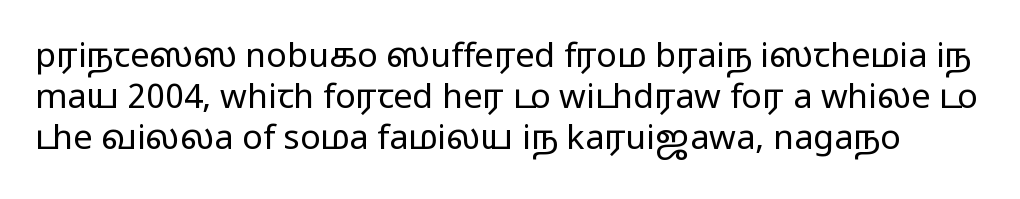
The image shows 34 px regular-weight, wide sans-serif type, upright; set line spacing 1.21x, normal letter spacing, not underlined; low stroke contrast and a medium x-height.
